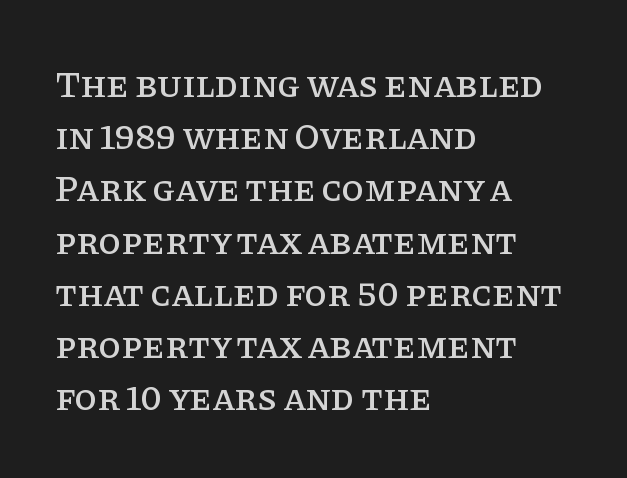
{"serif": "yes", "italic": "no", "width": "normal", "stroke_contrast": "low", "x_height": "large", "monospaced": "no", "underline": "no", "align": "left", "line_spacing": "normal", "line_spacing_ratio": 1.41, "letter_spacing": "normal", "letter_spacing_em": 0.0, "glyph_px": 37}
